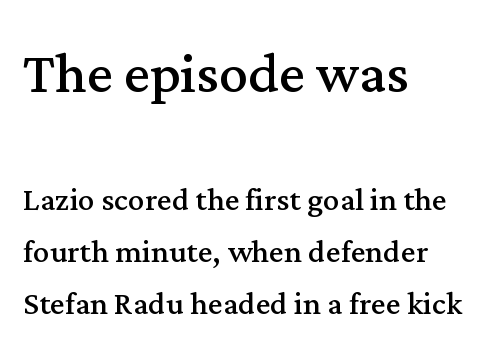
The lines in this sample share a left origin and differ only in where they stop. This block has exactly the height ordinary leading produces. This sample uses a serif face. Posture: upright roman.
